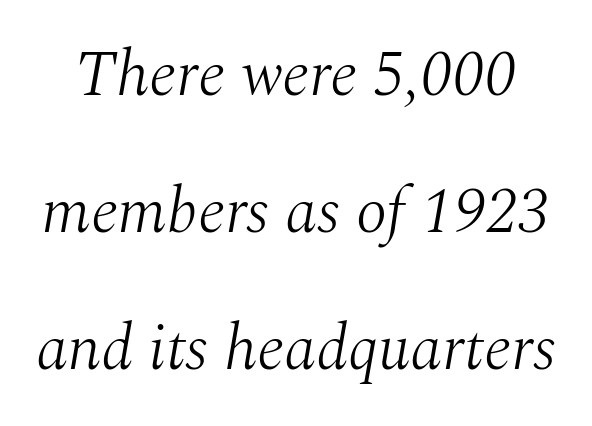
{"serif": "yes", "italic": "yes", "lean": "right", "slant_degrees": 10, "bold": "no", "weight": "light", "width": "normal", "stroke_contrast": "medium", "x_height": "medium", "monospaced": "no", "underline": "no", "line_spacing": "loose", "line_spacing_ratio": 2.14, "letter_spacing": "normal", "letter_spacing_em": 0.0, "glyph_px": 64}
